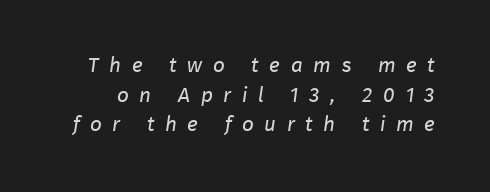
The image shows 21 px text type; set normal line spacing (1.41x), unusually wide letter spacing (+0.5 em), not underlined.
